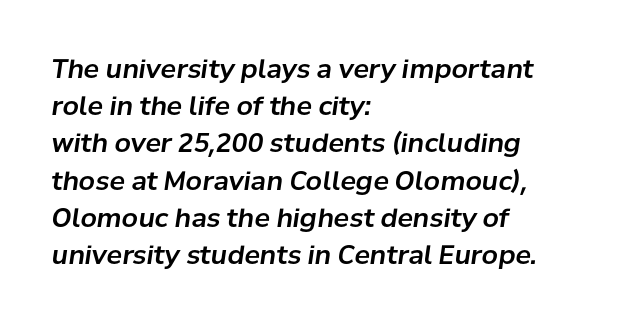
Q: Is the text italic (slanted)? A: Yes, it leans right by about 8 degrees.
Q: Is the text underlined? A: No.
Q: How is the paragraph aligned? A: Left-aligned.
Q: Is the spacing between letters normal or unusually wide? A: Normal.
Q: Is the spacing between lines tight, normal or loose? A: Normal.
